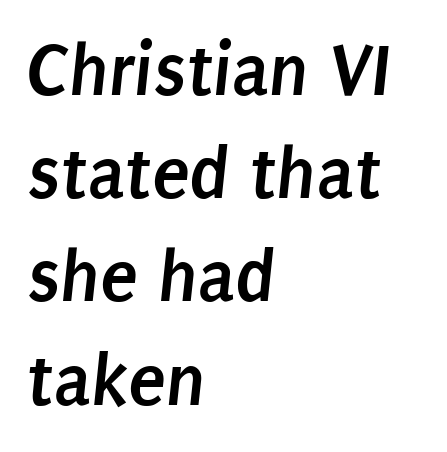
The face used here is proportionally spaced, like ordinary book or web type. The baseline area is clear. The block of text has a typical density, with ordinary space between rows. These lines carry a lot of weight — the face is fully bold. You could call the tracking neutral — neither tight nor loose. This rendering employs a face without finishing strokes, i.e., a sans-serif.
